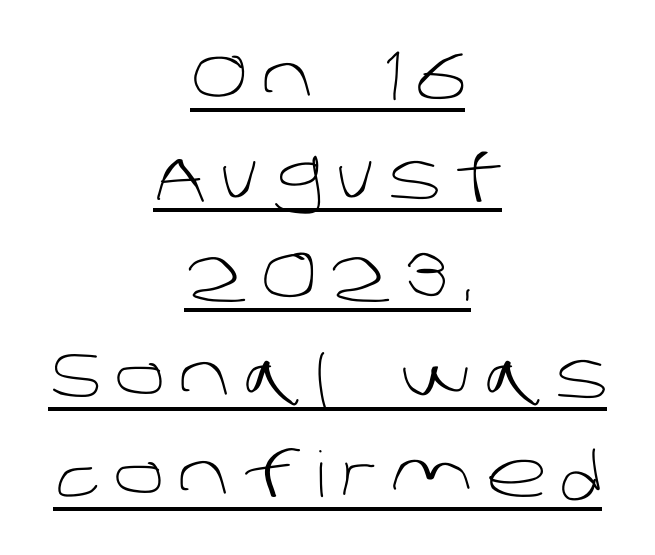
{"serif": "no", "bold": "no", "weight": "light", "width": "normal", "stroke_contrast": "low", "x_height": "large", "monospaced": "no", "underline": "yes", "align": "center", "line_spacing": "normal", "line_spacing_ratio": 1.58, "letter_spacing": "wide", "letter_spacing_em": 0.22, "glyph_px": 63}
